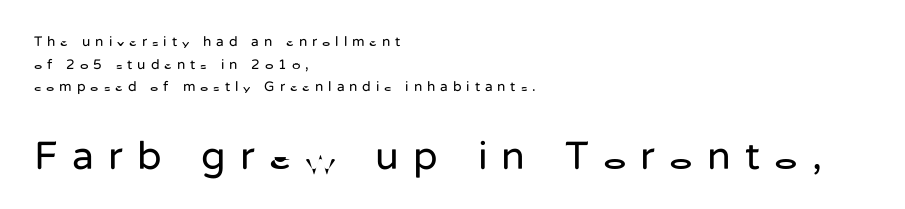
{"serif": "no", "italic": "no", "bold": "no", "weight": "regular", "width": "normal", "stroke_contrast": "low", "x_height": "medium", "monospaced": "no", "underline": "no", "align": "left", "line_spacing": "normal", "line_spacing_ratio": 1.61, "letter_spacing": "wide", "letter_spacing_em": 0.35, "larger_block": "second", "size_ratio": 2.86, "glyph_px": 40}
